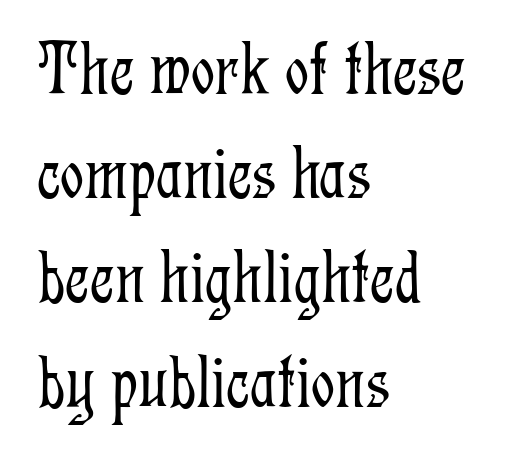
The image shows 75 px light, condensed serif type, upright; set left-aligned, normal line spacing (1.39x), normal letter spacing, not underlined; low stroke contrast and a medium x-height.
